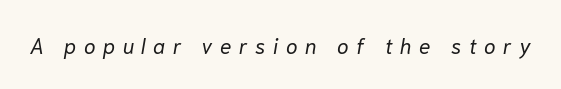
{"italic": "yes", "lean": "right", "slant_degrees": 10, "bold": "no", "underline": "no", "letter_spacing": "wide", "letter_spacing_em": 0.36, "glyph_px": 21}
